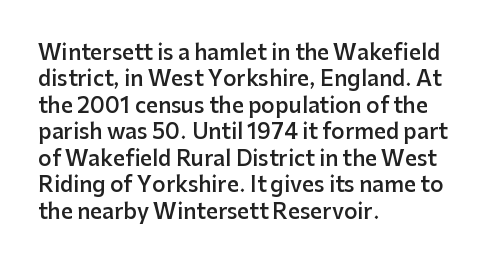
{"italic": "no", "bold": "semi", "underline": "no", "align": "left", "line_spacing": "normal", "line_spacing_ratio": 1.26, "letter_spacing": "normal", "letter_spacing_em": 0.0, "glyph_px": 21}
